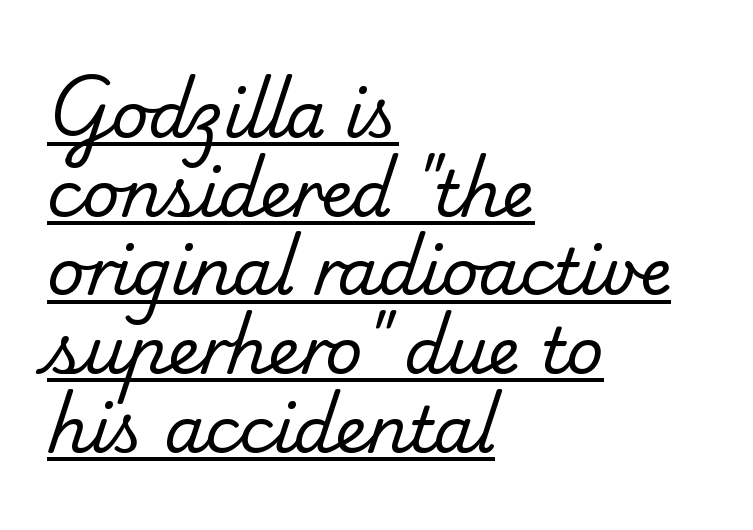
Q: Is the text bold? A: No.
Q: Is the typeface a serif or a sans-serif typeface? A: Serif.
Q: Is the text underlined? A: Yes.
Q: How is the paragraph aligned? A: Left-aligned.
Q: Is the spacing between letters normal or unusually wide? A: Normal.
Q: Width (condensed, normal, or wide)? A: Normal.
Q: Stroke contrast? A: Low.
Q: x-height? A: Small.
Q: Monospaced? A: No.
